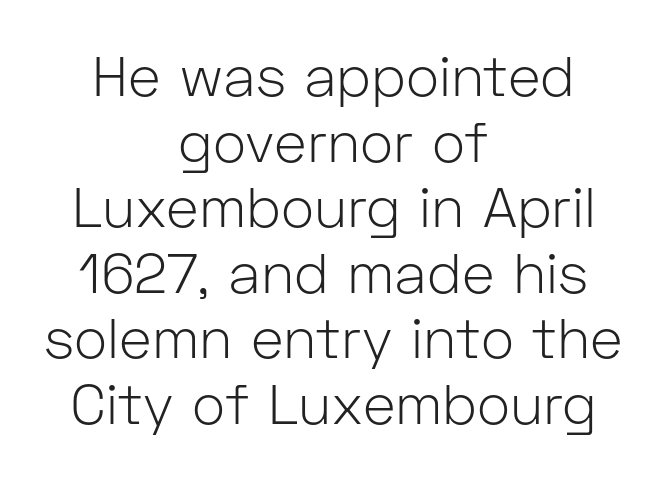
Letters rest on an invisible, unmarked baseline. Are there feet on the stems? There aren't — it's a sans. No italicization has been applied; the sample stays upright. You could not count columns in this text — the font is proportionally spaced. Is the stroke heavy? The answer is a plain regular-or-lighter.
